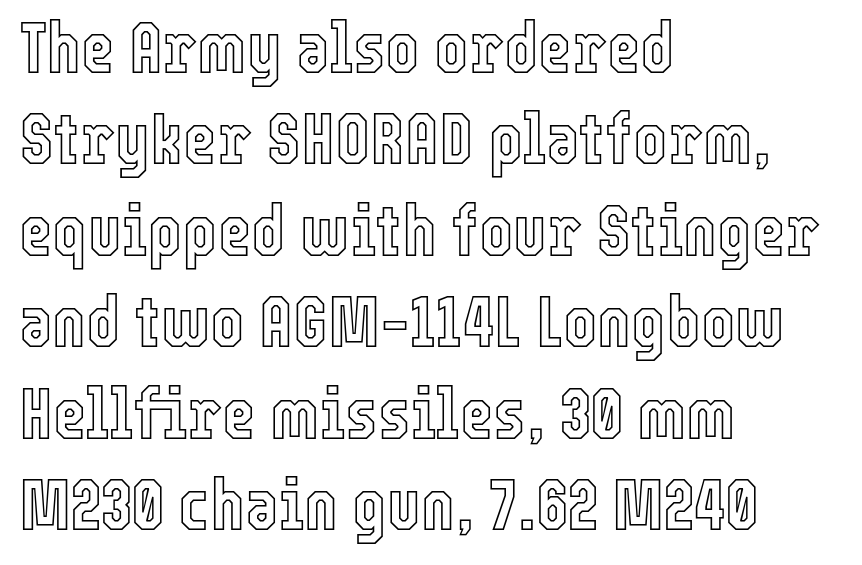
{"italic": "no", "width": "condensed", "x_height": "medium", "monospaced": "no", "underline": "no", "align": "left", "line_spacing": "normal", "line_spacing_ratio": 1.27, "letter_spacing": "normal", "letter_spacing_em": 0.0, "glyph_px": 72}
